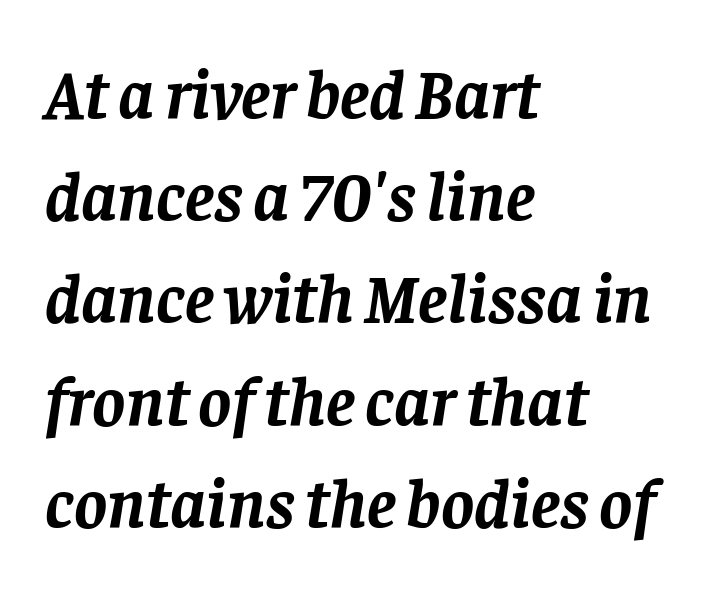
The image shows 70 px semibold serif type, italic (leaning right); set left-aligned, normal line spacing (1.46x), normal letter spacing, not underlined; low stroke contrast and a large x-height.
